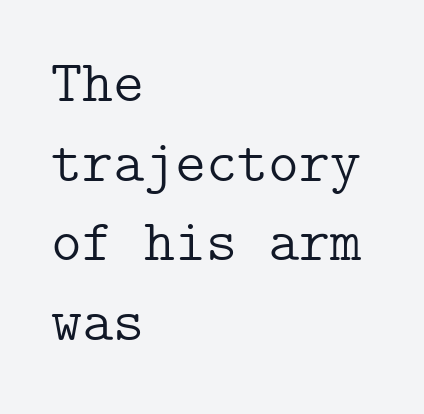
Regarding leading, the lines here are spaced in the standard way. The letters look calm and open, with moderate or lighter stems. In terms of posture, this sample is upright. A student would call this left alignment; a typographer would say flush left, rag right. Is the letter spacing exaggerated? No — it looks like the ordinary default.
